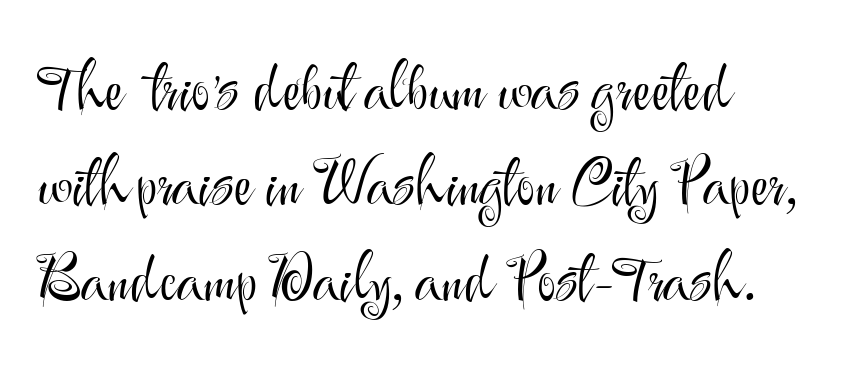
The image shows 64 px light sans-serif type; set left-aligned, normal line spacing (1.49x), normal letter spacing, not underlined; medium stroke contrast and a small x-height.
